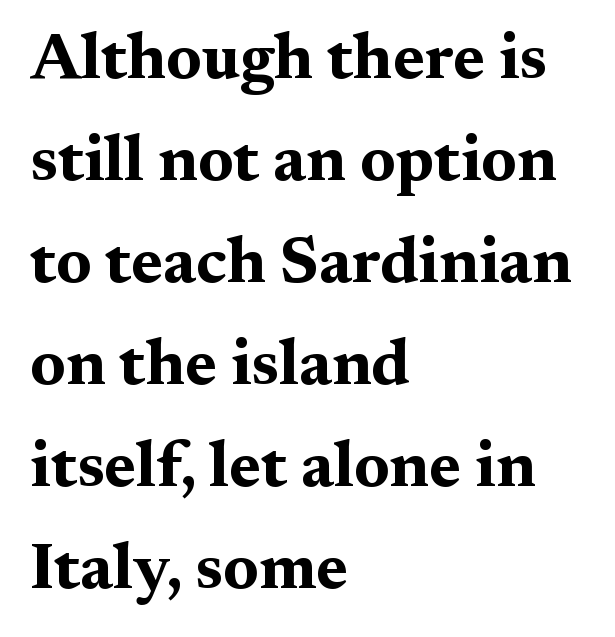
Do the characters align in a grid? No, the font is proportional. Vertically, the passage feels balanced, rows spaced as you'd expect. The space directly below the letters is spotless. The text was rendered using a seriffed face with decorative stroke endings. Standard letterfit; no display-style spreading of the glyphs. Which margin do the lines hug? The left one — the right edge is uneven.
